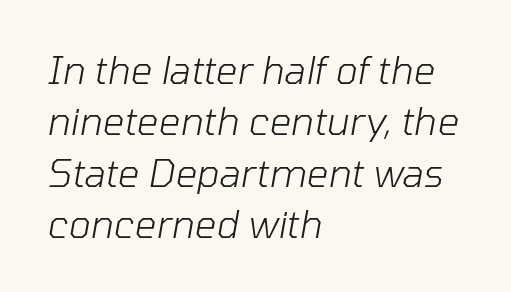
The image shows 38 px light type, italic (leaning right); set left-aligned, normal line spacing (1.35x), normal letter spacing, not underlined; low stroke contrast and a medium x-height.
